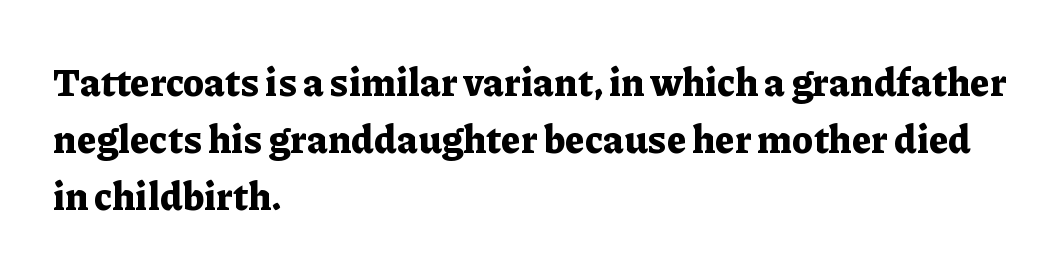
The lettering stays uniformly vertical, giving the passage a roman look. Decoration check: the copy has no underline. Spacing verdict: proportional, widths tailored to each character. Old-style or modern, the face here clearly has serifs.
